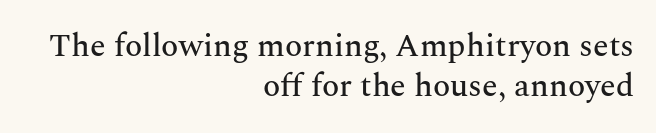
The image shows 32 px serif type, upright; set right-aligned, line spacing 1.24x, normal letter spacing, not underlined; medium stroke contrast and a medium x-height.
